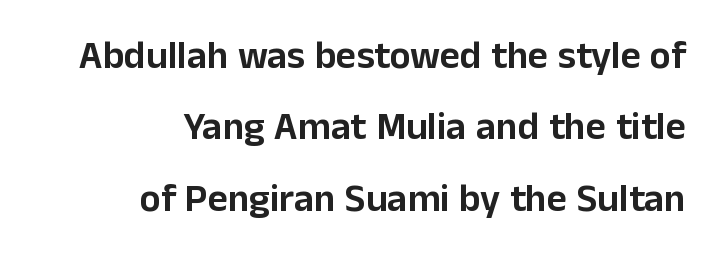
Ascenders rise straight up at ninety degrees. The typesetter chose a ragged-left arrangement here. This sample has the flowing, uneven cadence of proportional lettering. Between one letter and the next there's only the usual sliver of space. Each row of text sits above clean, open space.
